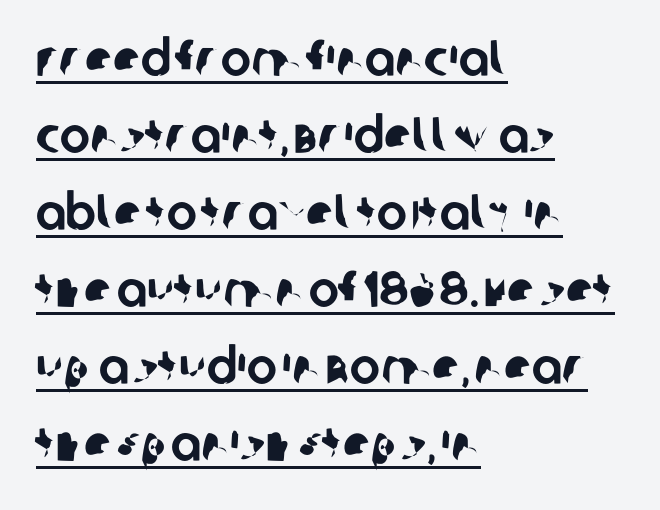
The designer left line spacing at the default. Short note: letters normally spaced. Every row of glyphs begins at an identical x-position on the left. Beneath each row of characters lies a ruled line.
